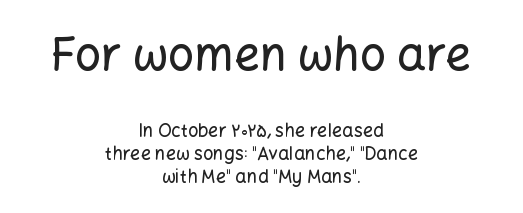
Each letter keeps its own natural width here, so spacing adapts to shape. Horizontally, the lines are justified to the midpoint only. Unmarked baselines from the first word to the last. The text was rendered using a sans face with plain stroke endings.
